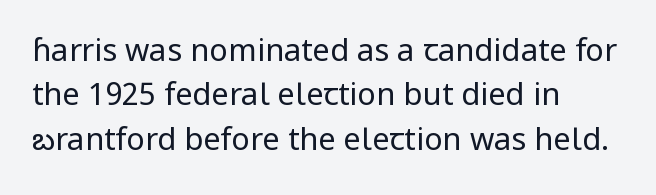
This rendering employs a face without finishing strokes, i.e., a sans-serif. The foot of each line stays bare and open. Each letter keeps its own natural width here, so spacing adapts to shape. Students, note that the glyphs here touch the page at normal intervals. The weight tops out at a normal text grade. Leading matches the norm, producing a regular column.
